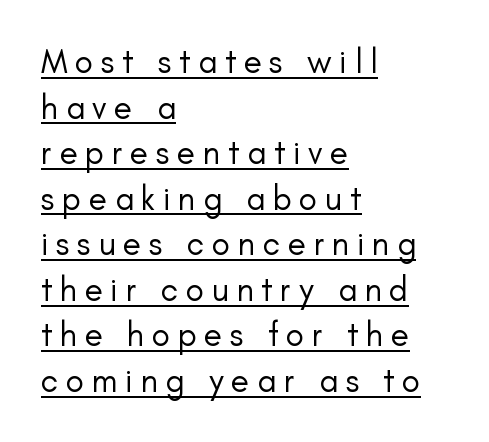
{"serif": "no", "italic": "no", "bold": "no", "weight": "regular", "width": "normal", "stroke_contrast": "low", "x_height": "small", "monospaced": "no", "underline": "yes", "align": "left", "line_spacing": "normal", "line_spacing_ratio": 1.34, "letter_spacing": "wide", "letter_spacing_em": 0.22, "glyph_px": 34}
